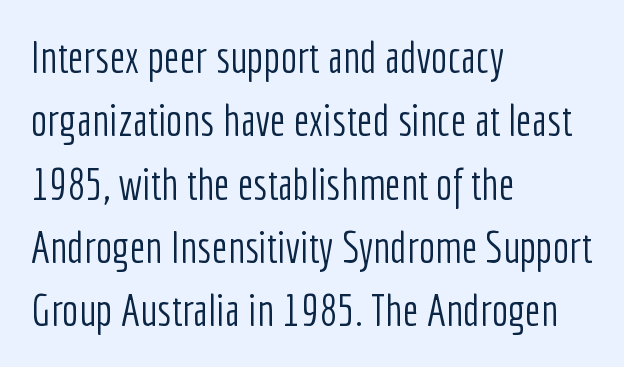
The foot of each line stays bare and open. Is this a sans? Yes — the strokes have no serifs. These lines are set flush left with a ragged right edge. If you drew a line through each stem, it would be perfectly vertical. Honestly, the row spacing looks completely unremarkable.
